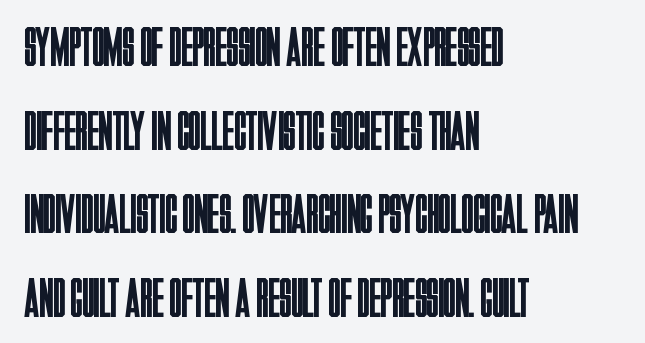
Q: Is the text bold? A: No.
Q: Is the text italic (slanted)? A: No, it is upright.
Q: Is the typeface a serif or a sans-serif typeface? A: Sans-serif.
Q: Is the text underlined? A: No.
Q: How is the paragraph aligned? A: Left-aligned.
Q: Is the spacing between letters normal or unusually wide? A: Normal.
Q: Is the spacing between lines tight, normal or loose? A: Normal.
Q: Width (condensed, normal, or wide)? A: Condensed.
Q: Stroke contrast? A: Low.
Q: x-height? A: Large.
Q: Monospaced? A: No.
